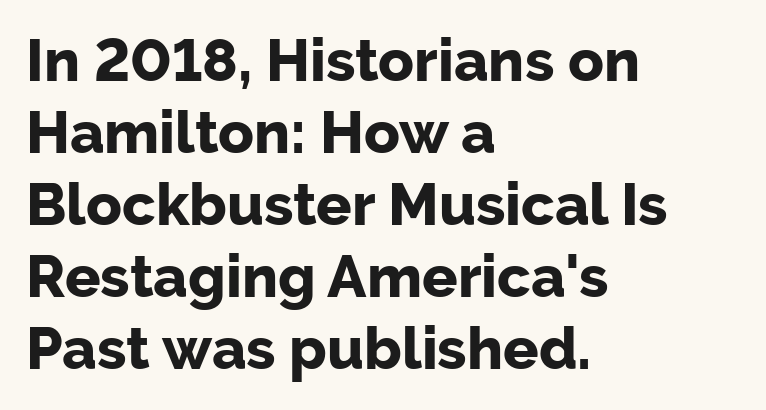
Q: Is the text bold? A: Yes.
Q: Is the text italic (slanted)? A: No, it is upright.
Q: Is the typeface a serif or a sans-serif typeface? A: Sans-serif.
Q: Is the text underlined? A: No.
Q: How is the paragraph aligned? A: Left-aligned.
Q: Is the spacing between letters normal or unusually wide? A: Normal.
Q: Width (condensed, normal, or wide)? A: Normal.
Q: Stroke contrast? A: Low.
Q: x-height? A: Medium.
Q: Monospaced? A: No.
